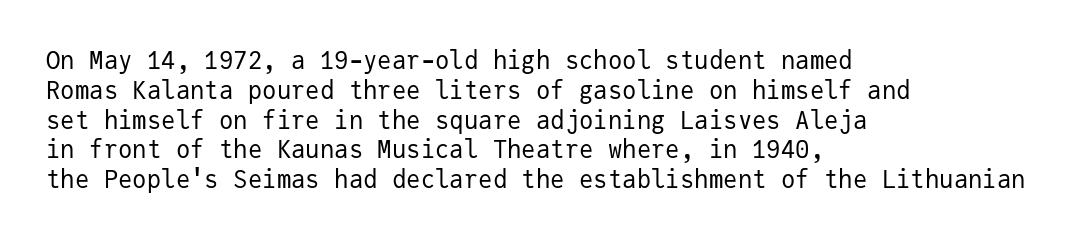
The image shows 24 px text type, upright; set left-aligned, line spacing 1.24x, normal letter spacing, not underlined.
